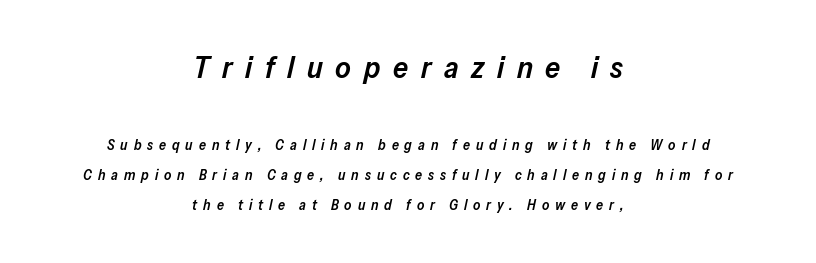
The image shows 30 px semibold type, italic (leaning right); set centered, loose line spacing (2.14x), unusually wide letter spacing (+0.42 em), not underlined; the first (top) block is 2.14x larger; low stroke contrast and a medium x-height.
